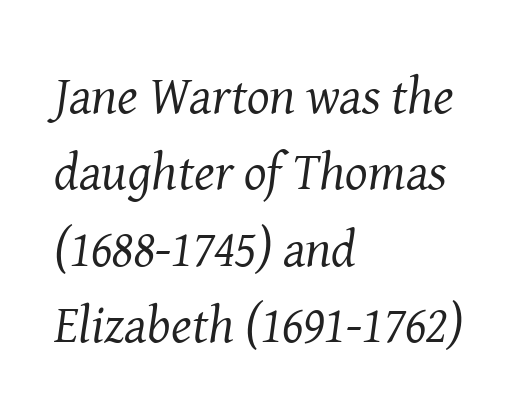
Regarding serifs, this sample has them. The typeface has the unassuming heft of standard copy or less. Tall strokes in this sample are angled rather than plumb. Quick note: underline off. This rendering uses left alignment, leaving the right contour irregular.
